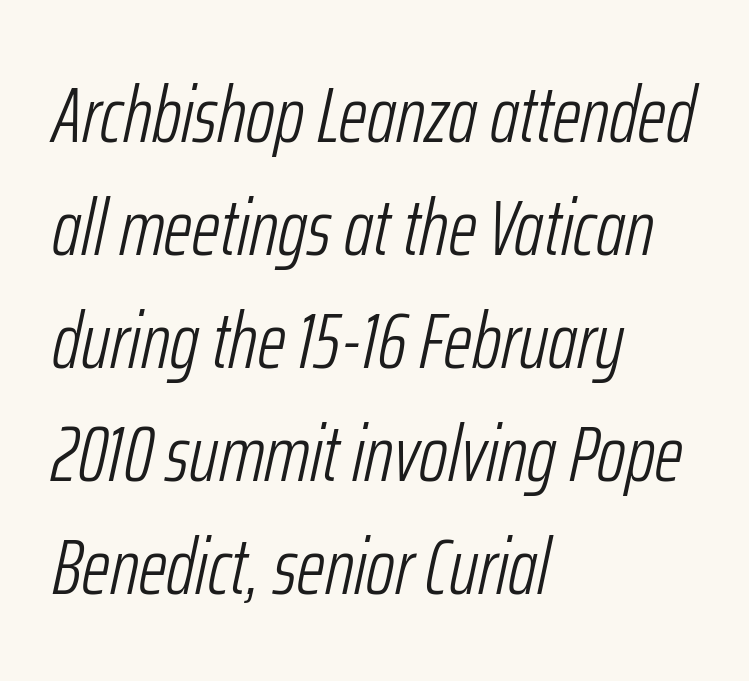
The image shows 79 px light, condensed type, italic (leaning right); set left-aligned, normal line spacing (1.43x), normal letter spacing, not underlined; low stroke contrast and a medium x-height.
